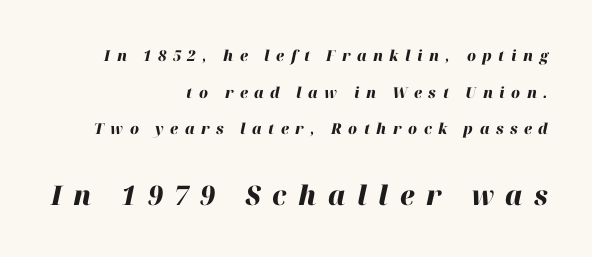
This block would shrink considerably if given ordinary leading; it's expanded now. Look at the stroke-to-counter ratio: heavy, a bold. Inter-character spacing is expanded well beyond the font's built-in metrics. Note: smaller setting up top, larger setting below. Clear beneath every line of the passage. The specimen reads as italic at a glance.
